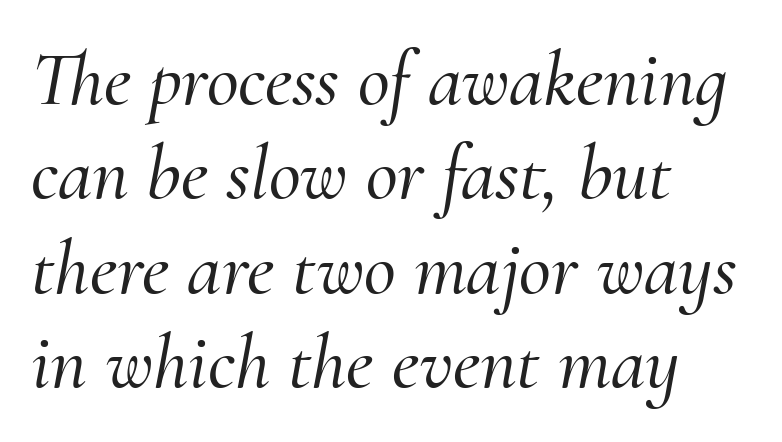
Yep, those are serifs on the letters. Note the varied advance widths — an 'i' is clearly narrower than an 'm'. The rendering applies a slant to the glyphs. Alignment: flush left. The rendering keeps characters at their native spacing.
